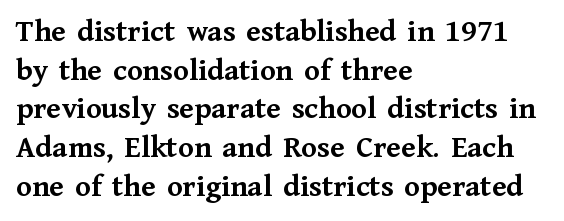
{"serif": "yes", "italic": "no", "bold": "yes", "weight": "semibold", "width": "normal", "stroke_contrast": "medium", "x_height": "medium", "monospaced": "no", "underline": "no", "align": "left", "line_spacing_ratio": 1.21, "letter_spacing": "normal", "letter_spacing_em": 0.0, "glyph_px": 32}
